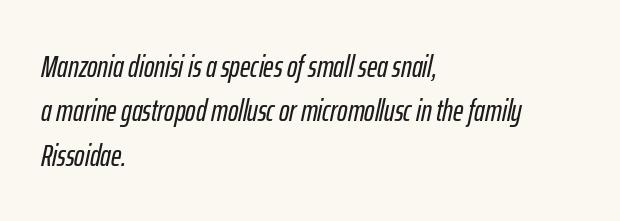
Does extra space separate the letters? No, they use regular spacing. Beneath every word, the page is bare. This sample uses an oblique cut, with every glyph tilted off the vertical. A normal amount of white space separates one row of letters from the next.
